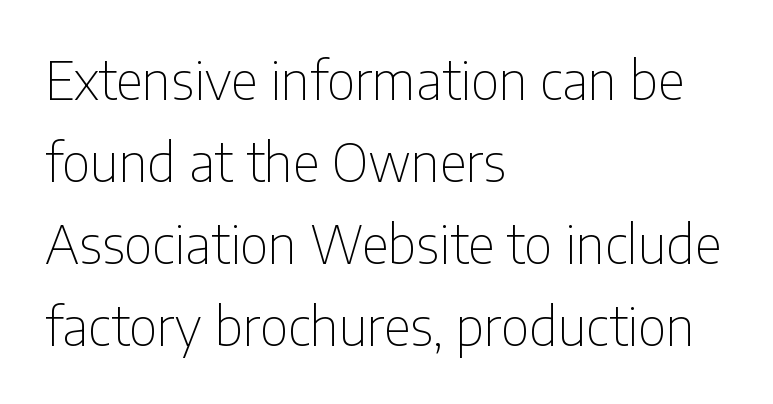
The image shows 53 px thin, condensed sans-serif type, upright; set left-aligned, normal line spacing (1.55x), normal letter spacing, not underlined; low stroke contrast and a medium x-height.
